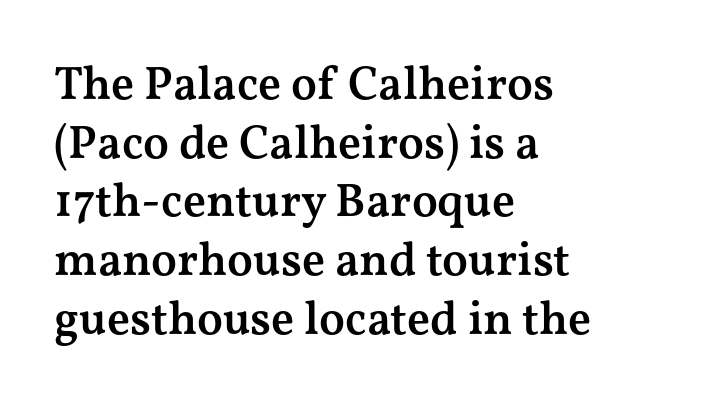
{"serif": "yes", "italic": "no", "bold": "semi", "weight": "semibold", "width": "wide", "stroke_contrast": "medium", "x_height": "medium", "monospaced": "no", "underline": "no", "align": "left", "line_spacing": "normal", "line_spacing_ratio": 1.25, "letter_spacing": "normal", "letter_spacing_em": 0.0, "glyph_px": 47}
